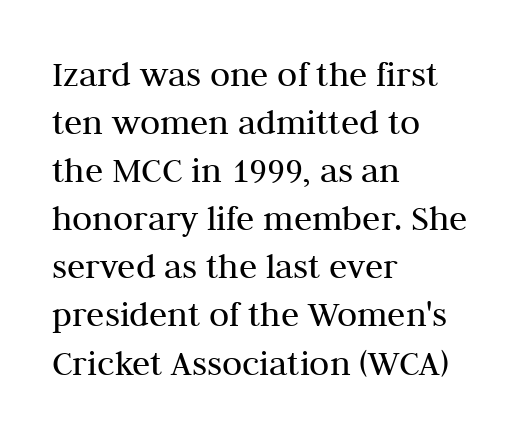
Q: Is the text bold? A: No.
Q: Is the text italic (slanted)? A: No, it is upright.
Q: Is the typeface a serif or a sans-serif typeface? A: Serif.
Q: Is the text underlined? A: No.
Q: How is the paragraph aligned? A: Left-aligned.
Q: Is the spacing between letters normal or unusually wide? A: Normal.
Q: Is the spacing between lines tight, normal or loose? A: Normal.
Q: Width (condensed, normal, or wide)? A: Normal.
Q: Stroke contrast? A: Medium.
Q: x-height? A: Medium.
Q: Monospaced? A: No.
